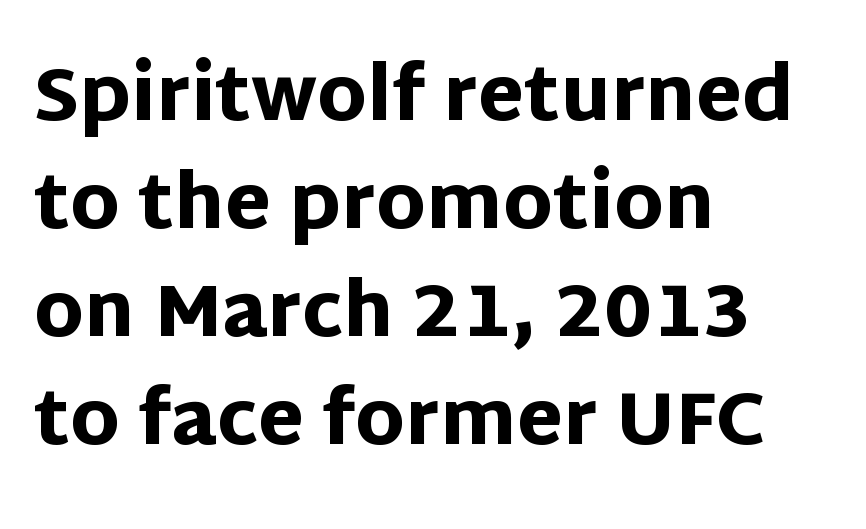
These lines are rendered in a variable-pitch font. Characters remain perfectly vertical along every line. Teacher's note: observe the even left margin — that is flush-left alignment. Quick note: interline space is typical. What stands out about the letter spacing? Nothing — it is the standard amount. Typesetter's note: full bold, strokes at maximum text heaviness.
